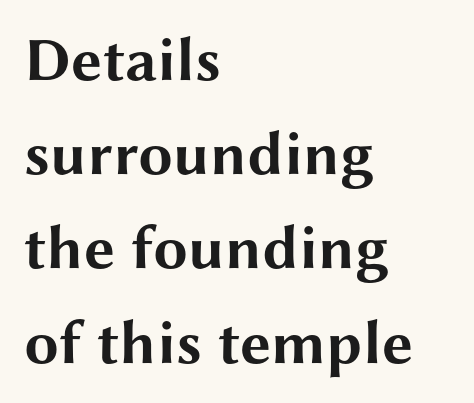
Q: Is the text bold? A: Yes.
Q: Is the text italic (slanted)? A: No, it is upright.
Q: Is the typeface a serif or a sans-serif typeface? A: Sans-serif.
Q: Is the text underlined? A: No.
Q: How is the paragraph aligned? A: Left-aligned.
Q: Is the spacing between letters normal or unusually wide? A: Normal.
Q: Is the spacing between lines tight, normal or loose? A: Normal.
Q: Width (condensed, normal, or wide)? A: Wide.
Q: Stroke contrast? A: Medium.
Q: x-height? A: Medium.
Q: Monospaced? A: No.
